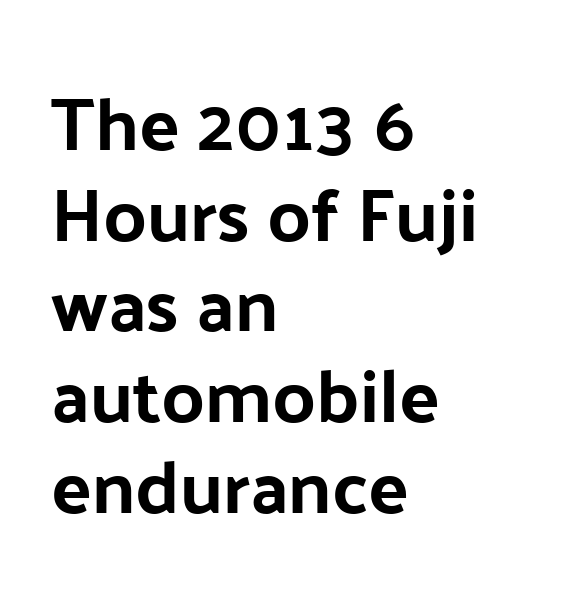
Q: Is the text italic (slanted)? A: No, it is upright.
Q: Is the typeface a serif or a sans-serif typeface? A: Sans-serif.
Q: Is the text underlined? A: No.
Q: How is the paragraph aligned? A: Left-aligned.
Q: Is the spacing between letters normal or unusually wide? A: Normal.
Q: Width (condensed, normal, or wide)? A: Normal.
Q: Stroke contrast? A: Low.
Q: x-height? A: Medium.
Q: Monospaced? A: No.
